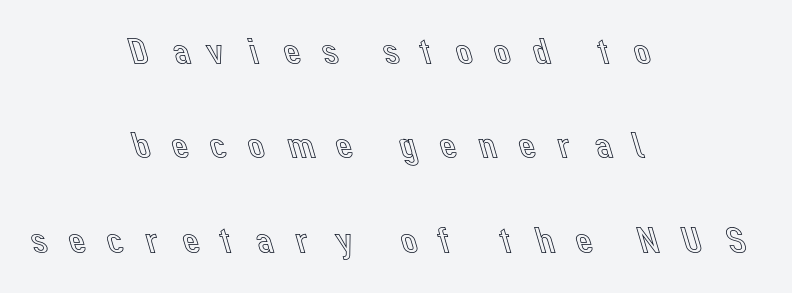
{"width": "normal", "x_height": "medium", "monospaced": "no", "underline": "no", "align": "center", "line_spacing": "loose", "line_spacing_ratio": 2.42, "letter_spacing": "wide", "letter_spacing_em": 0.44, "glyph_px": 39}
